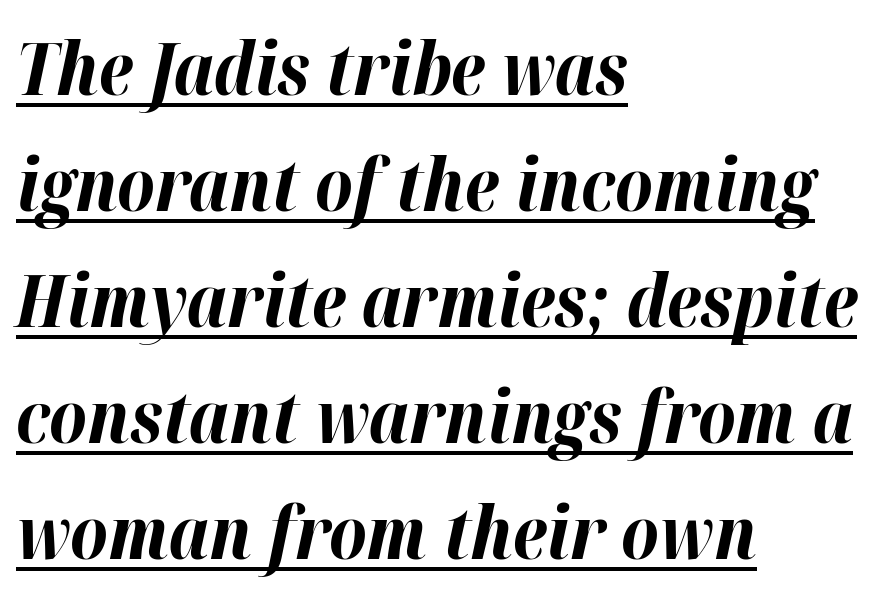
{"italic": "yes", "lean": "right", "slant_degrees": 12, "bold": "yes", "weight": "bold", "width": "normal", "stroke_contrast": "high", "x_height": "medium", "monospaced": "no", "underline": "yes", "align": "left", "line_spacing": "normal", "line_spacing_ratio": 1.59, "letter_spacing": "normal", "letter_spacing_em": 0.0, "glyph_px": 73}
